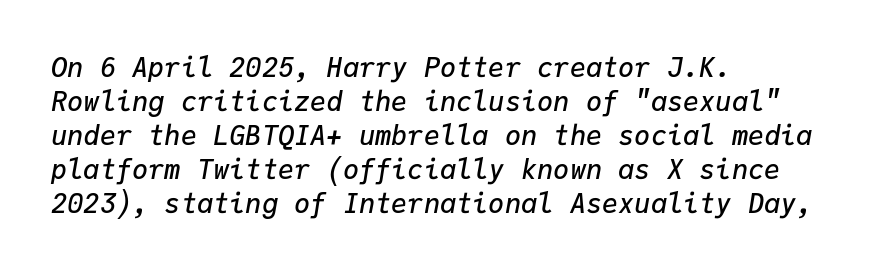
Q: Is the text bold? A: Semi-bold.
Q: Is the text italic (slanted)? A: Yes, it leans right by about 9 degrees.
Q: Is the text underlined? A: No.
Q: How is the paragraph aligned? A: Left-aligned.
Q: Is the spacing between letters normal or unusually wide? A: Normal.
Q: Is the spacing between lines tight, normal or loose? A: Normal.
